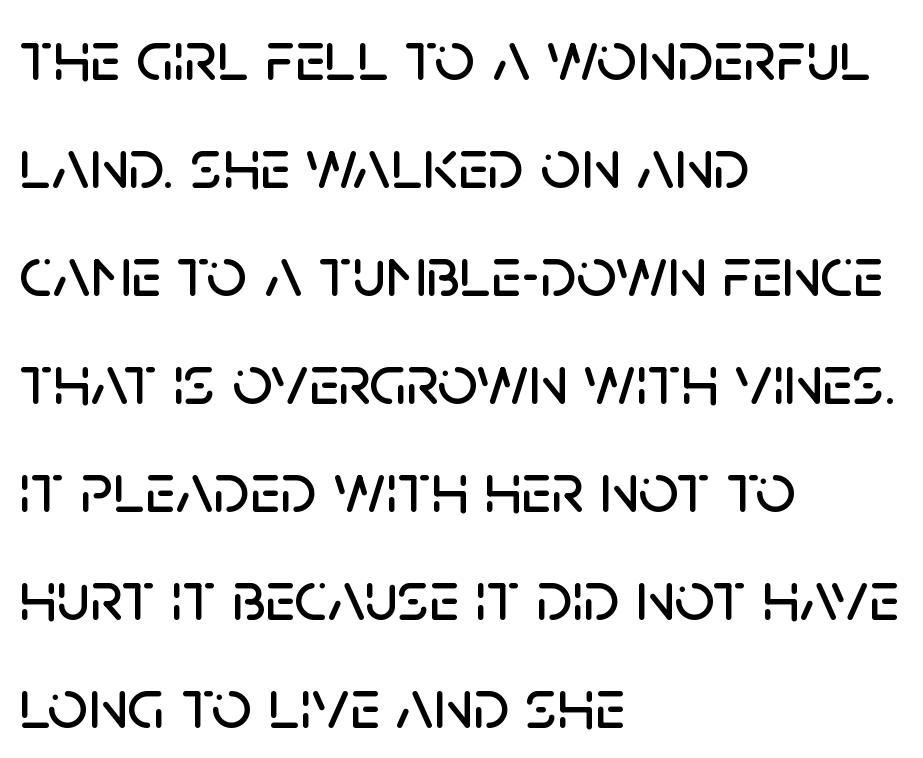
The image shows 71 px sans-serif type, upright; set left-aligned, normal line spacing (1.52x), normal letter spacing, not underlined; low stroke contrast and a large x-height.
